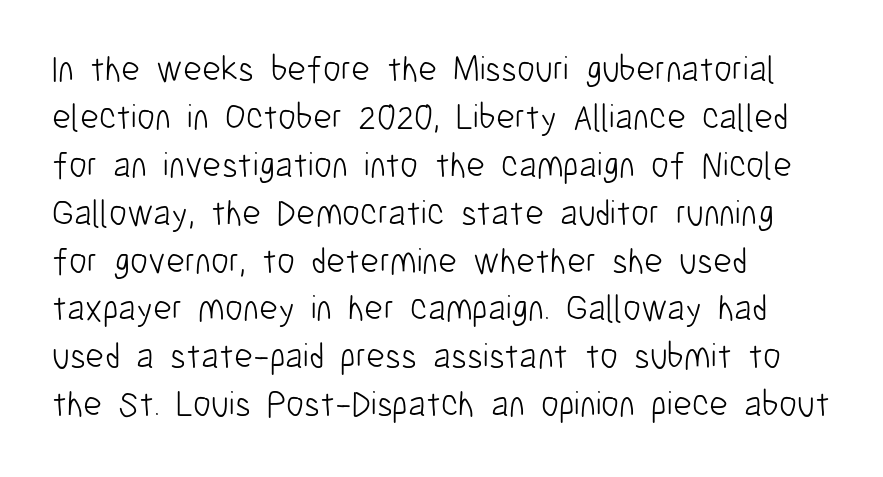
Q: Is the text bold? A: No.
Q: Is the text italic (slanted)? A: No, it is upright.
Q: Is the typeface a serif or a sans-serif typeface? A: Sans-serif.
Q: Is the text underlined? A: No.
Q: How is the paragraph aligned? A: Left-aligned.
Q: Is the spacing between letters normal or unusually wide? A: Normal.
Q: Is the spacing between lines tight, normal or loose? A: Normal.
Q: Width (condensed, normal, or wide)? A: Condensed.
Q: Stroke contrast? A: Low.
Q: x-height? A: Medium.
Q: Monospaced? A: No.
